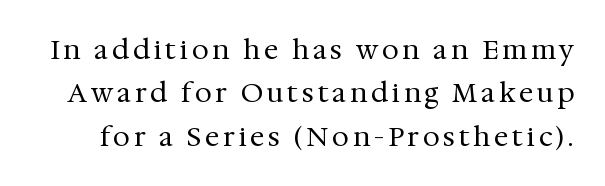
{"italic": "no", "bold": "no", "underline": "no", "line_spacing": "normal", "line_spacing_ratio": 1.61, "glyph_px": 27}
